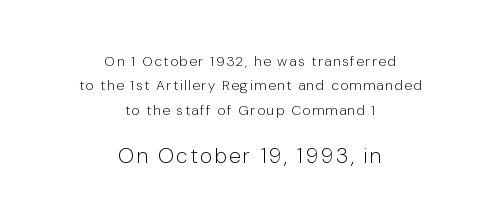
Character size in the trailing block exceeds that of the leading block. Horizontal alignment here is central, giving a formal, balanced look. A clean baseline with only descenders dipping below it. The weight tops out at a normal text grade.
